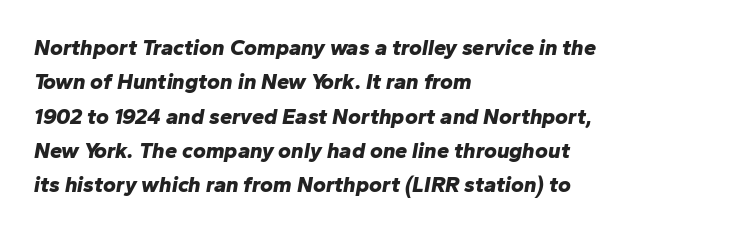
Tall strokes in this sample are angled rather than plumb. The line-height multiplier appears to be the usual default. No word sits above an underline. This sample uses plain, unmodified letter spacing. Left-aligned paragraph, ragged on the right. You'd pick this weight for a headline — it's a proper bold.
